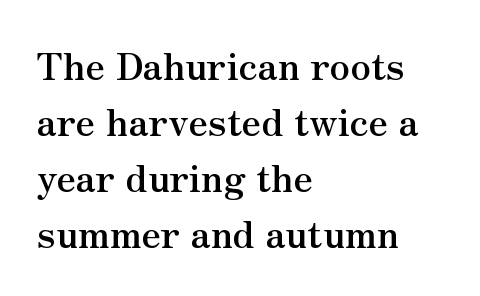
The strip under each line holds only bare page. Nobody touched the tracking dial on this one. Each line starts at the same left margin while the right side varies. You could not count columns in this text — the font is proportionally spaced. The space between consecutive lines is moderate. Every character sits straight up, as roman type does.
